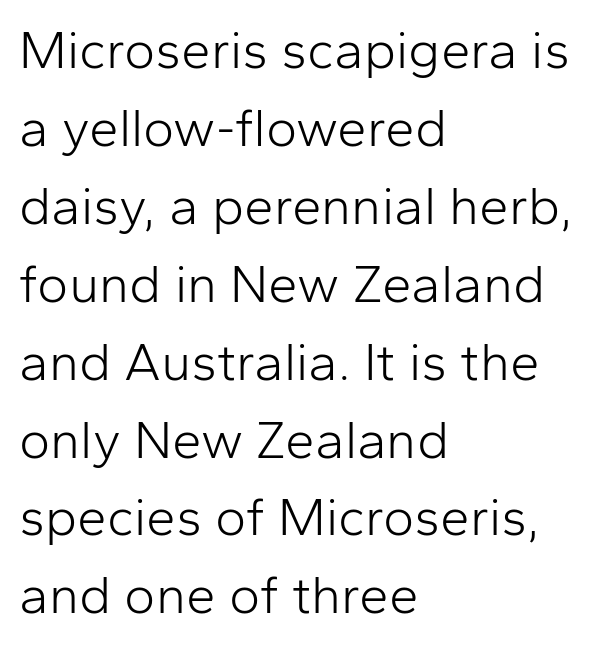
Q: Is the text bold? A: No.
Q: Is the text italic (slanted)? A: No, it is upright.
Q: Is the typeface a serif or a sans-serif typeface? A: Sans-serif.
Q: Is the text underlined? A: No.
Q: How is the paragraph aligned? A: Left-aligned.
Q: Is the spacing between letters normal or unusually wide? A: Normal.
Q: Is the spacing between lines tight, normal or loose? A: Normal.
Q: Width (condensed, normal, or wide)? A: Normal.
Q: Stroke contrast? A: Low.
Q: x-height? A: Medium.
Q: Monospaced? A: No.
